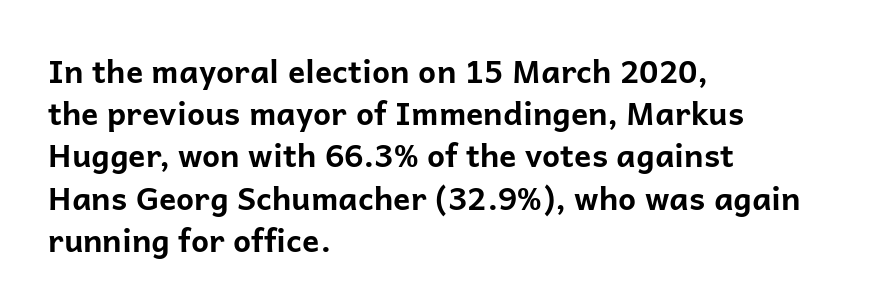
Bold? Absolutely — the strokes are thick and heavy. This sample has the flowing, uneven cadence of proportional lettering. The rendering shows plain stroke endings on the letterforms — a sans-serif design. This sample is left-justified, so line endings fall wherever the words run out.
